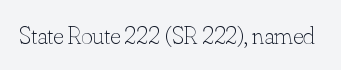
Q: Is the text bold? A: No.
Q: Is the text italic (slanted)? A: No, it is upright.
Q: Is the text underlined? A: No.
Q: Is the spacing between letters normal or unusually wide? A: Normal.
